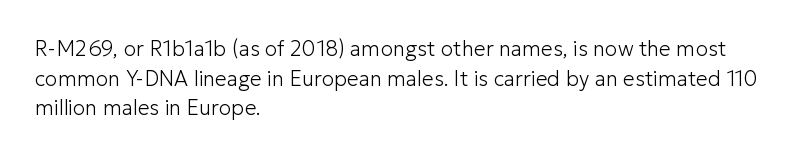
Q: Is the text bold? A: No.
Q: Is the text italic (slanted)? A: No, it is upright.
Q: Is the text underlined? A: No.
Q: How is the paragraph aligned? A: Left-aligned.
Q: Is the spacing between letters normal or unusually wide? A: Normal.
Q: Is the spacing between lines tight, normal or loose? A: Normal.
